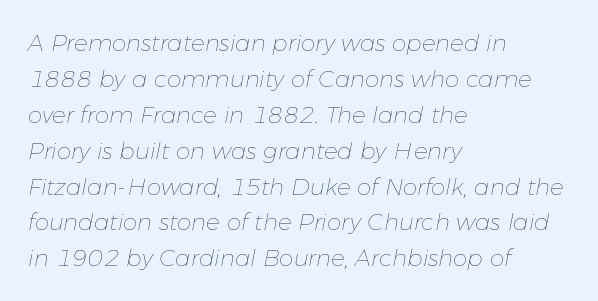
Q: Is the text bold? A: No.
Q: Is the text italic (slanted)? A: Yes, it leans right by about 11 degrees.
Q: Is the text underlined? A: No.
Q: How is the paragraph aligned? A: Left-aligned.
Q: Is the spacing between letters normal or unusually wide? A: Normal.
Q: Is the spacing between lines tight, normal or loose? A: Normal.
